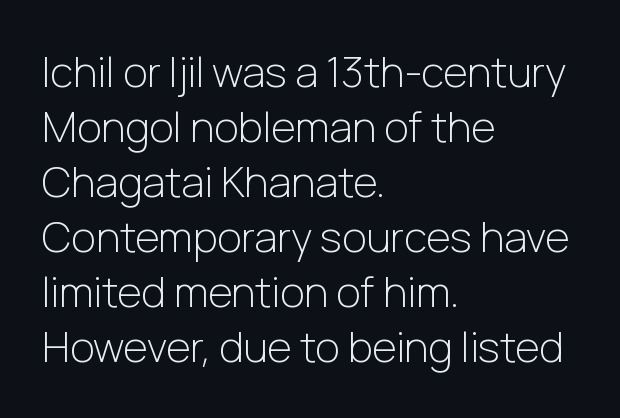
Q: Is the text bold? A: No.
Q: Is the text italic (slanted)? A: No, it is upright.
Q: Is the typeface a serif or a sans-serif typeface? A: Sans-serif.
Q: Is the text underlined? A: No.
Q: How is the paragraph aligned? A: Left-aligned.
Q: Is the spacing between letters normal or unusually wide? A: Normal.
Q: Is the spacing between lines tight, normal or loose? A: Normal.
Q: Width (condensed, normal, or wide)? A: Normal.
Q: Stroke contrast? A: Low.
Q: x-height? A: Medium.
Q: Monospaced? A: No.
